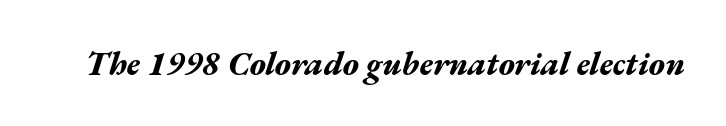
Q: Is the text bold? A: Yes.
Q: Is the text italic (slanted)? A: Yes, it leans right by about 17 degrees.
Q: Is the text underlined? A: No.
Q: Is the spacing between letters normal or unusually wide? A: Normal.
Q: Width (condensed, normal, or wide)? A: Wide.
Q: Stroke contrast? A: Medium.
Q: x-height? A: Medium.
Q: Monospaced? A: No.
